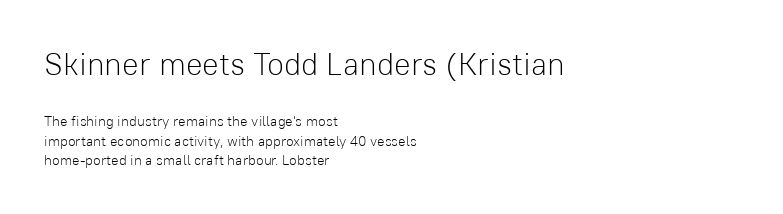
The image shows 31 px light sans-serif type, upright; set left-aligned, normal line spacing (1.4x), normal letter spacing, not underlined; the first (top) block is 2.21x larger; low stroke contrast and a medium x-height.
